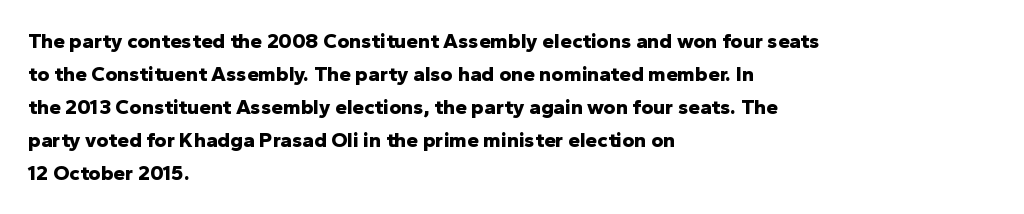
The sample has been set heavy, in full bold. Any mark beneath the type? The region is blank. The ragged edge is on the right, which tells us the setting is flush left. This sample uses plain, unmodified letter spacing. Posture: vertical. Does the leading feel generous? No, just average.
